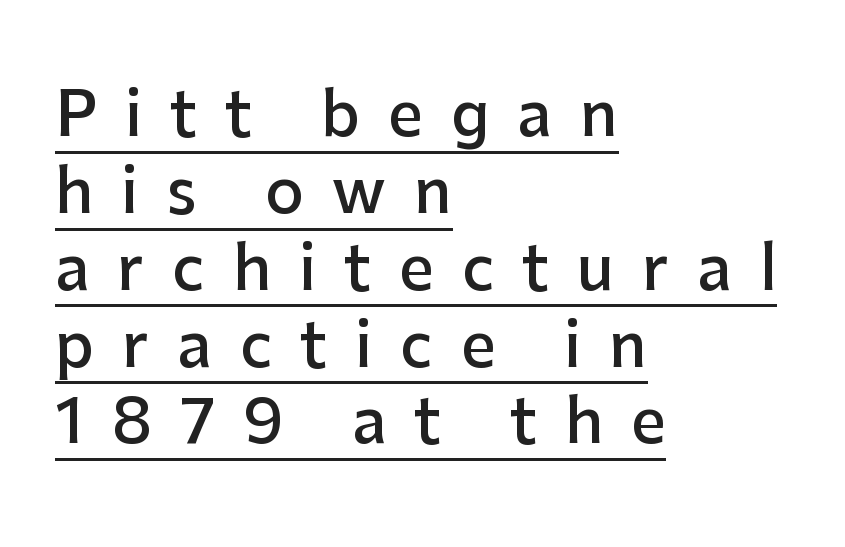
These lines carry some extra weight — a demibold, not a full bold. No feet cap the strokes, marking this as sans-serif type. Note the varied advance widths — an 'i' is clearly narrower than an 'm'. Characters follow at a spacing far wider than the type designer built in. The specimen reads as upright at a glance.
